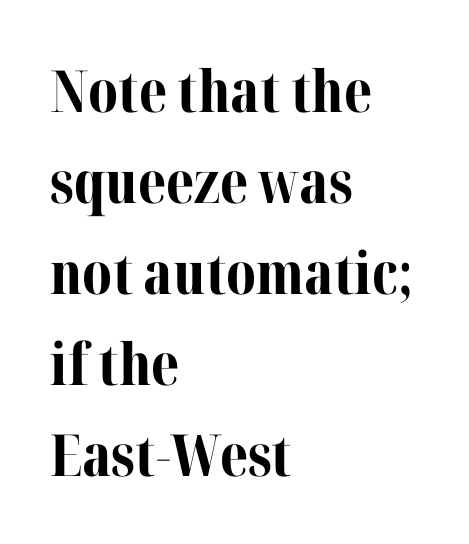
Underlining? Definitely not there. Summary of weight: heavy, a full bold. Teacher's note: observe the even left margin — that is flush-left alignment. Line spacing here is normal.
